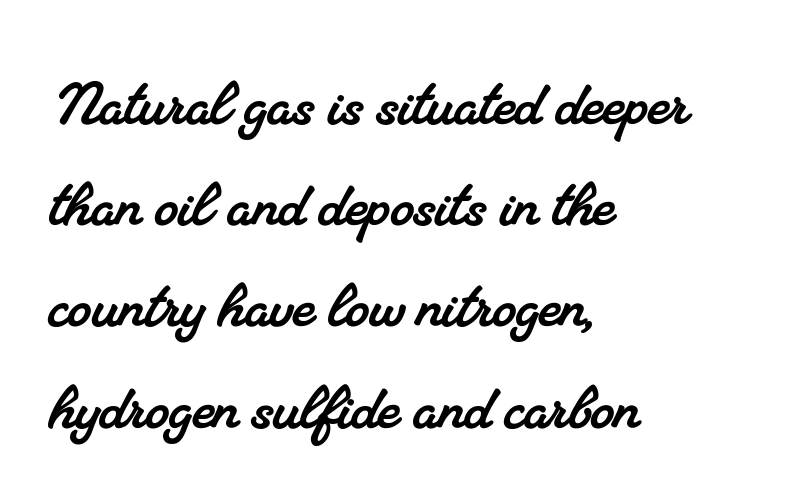
{"serif": "yes", "width": "normal", "stroke_contrast": "medium", "x_height": "small", "monospaced": "no", "underline": "no", "align": "left", "line_spacing": "normal", "line_spacing_ratio": 1.35, "letter_spacing": "normal", "letter_spacing_em": 0.0, "glyph_px": 75}
